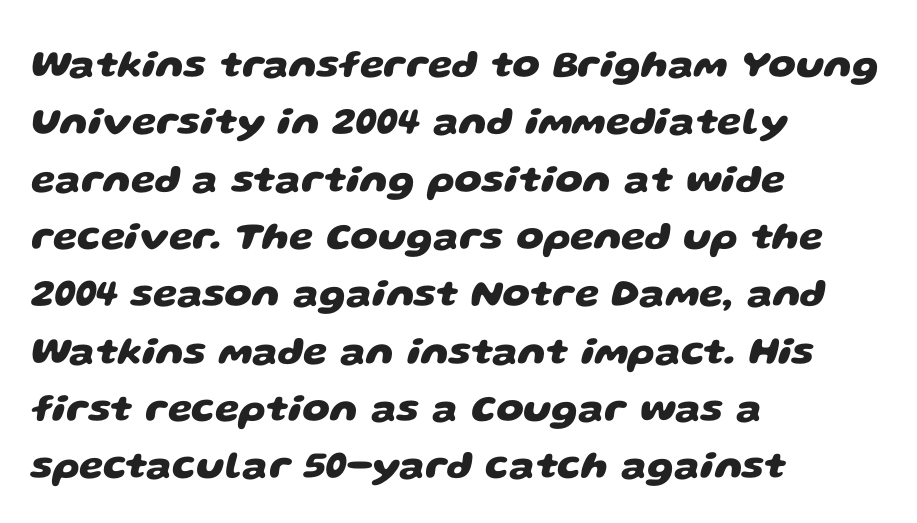
The image shows 39 px heavy, wide sans-serif type; set left-aligned, normal line spacing (1.47x), normal letter spacing, not underlined; low stroke contrast and a large x-height.
